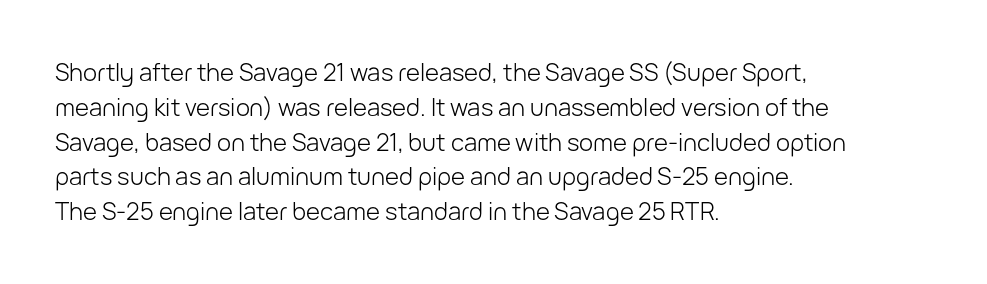
The image shows 24 px text type, upright; set left-aligned, normal line spacing (1.45x), normal letter spacing, not underlined.
